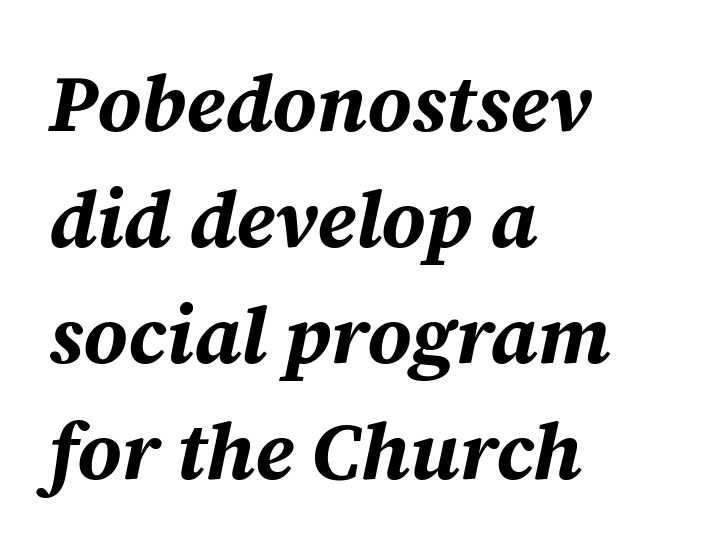
Q: Is the text bold? A: Yes.
Q: Is the text italic (slanted)? A: Yes, it leans right by about 12 degrees.
Q: Is the text underlined? A: No.
Q: How is the paragraph aligned? A: Left-aligned.
Q: Is the spacing between letters normal or unusually wide? A: Normal.
Q: Is the spacing between lines tight, normal or loose? A: Normal.
Q: Width (condensed, normal, or wide)? A: Normal.
Q: Stroke contrast? A: Medium.
Q: x-height? A: Medium.
Q: Monospaced? A: No.
